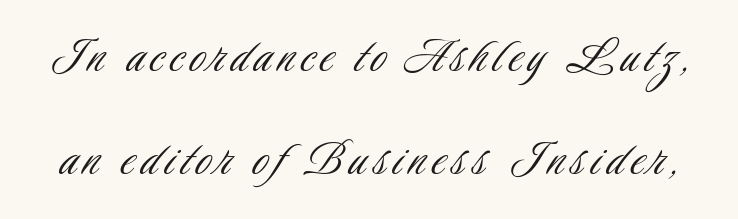
{"serif": "no", "bold": "no", "weight": "light", "width": "condensed", "stroke_contrast": "low", "x_height": "small", "monospaced": "no", "underline": "no", "line_spacing_ratio": 1.88, "glyph_px": 55}
